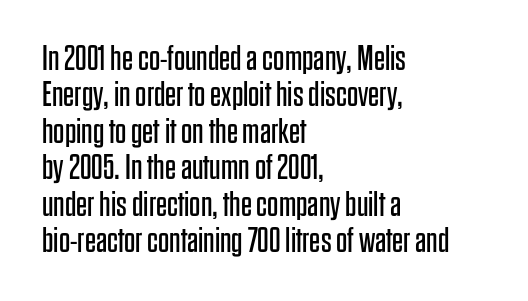
{"serif": "no", "italic": "no", "bold": "no", "weight": "regular", "width": "condensed", "stroke_contrast": "low", "x_height": "large", "monospaced": "no", "underline": "no", "align": "left", "line_spacing": "tight", "line_spacing_ratio": 1.04, "letter_spacing": "normal", "letter_spacing_em": 0.0, "glyph_px": 35}
